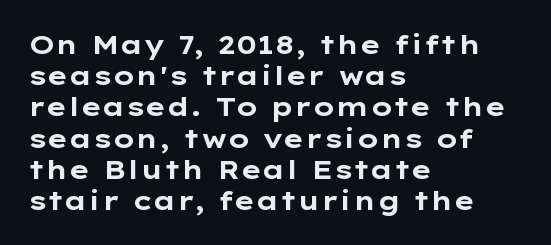
The image shows 26 px bold type, upright; set left-aligned, line spacing 1.2x, normal letter spacing, not underlined.
